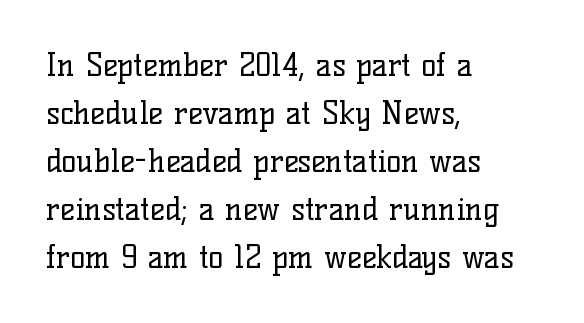
Each stroke keeps to a modest, everyday thickness or less. Letterform terminals end in serifs throughout the passage. These lines were composed using upright roman letters. Glance below the letters and you will spot only blank space. Each line starts at the same left margin while the right side varies. The designer left line spacing at the default.
